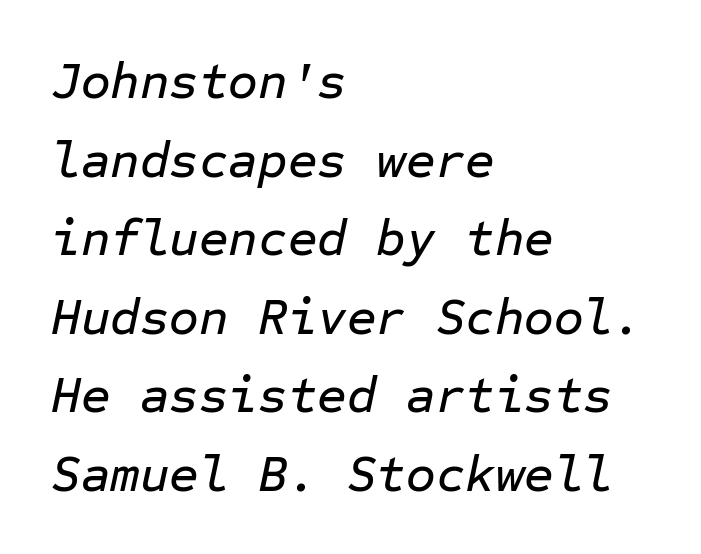
The image shows 51 px text type, italic (leaning right), monospaced; set left-aligned, normal line spacing (1.54x), normal letter spacing, not underlined; low stroke contrast and a medium x-height.
